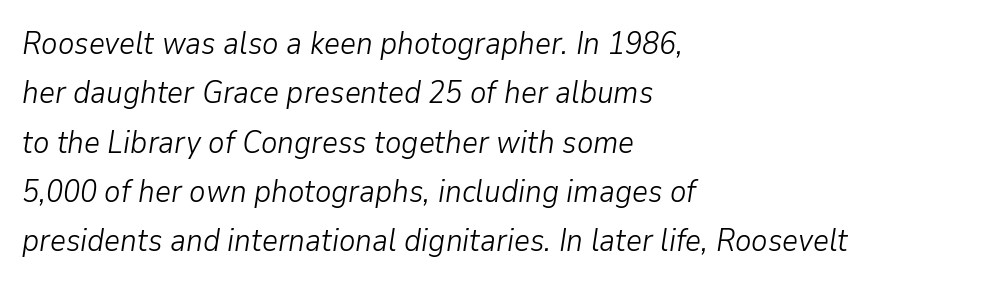
The image shows 31 px light type, italic (leaning right); set left-aligned, normal line spacing (1.59x), normal letter spacing, not underlined; low stroke contrast and a medium x-height.
